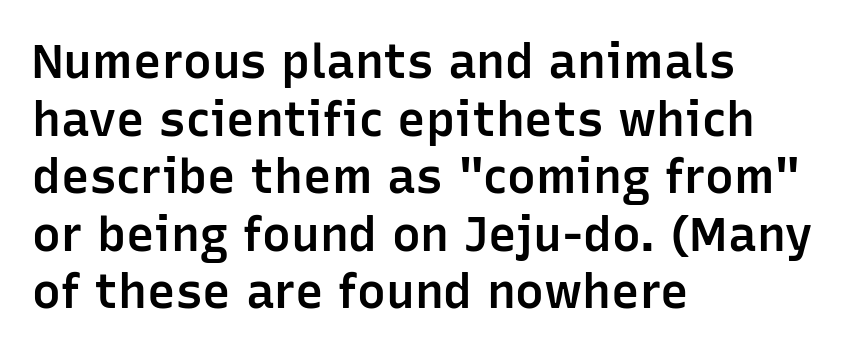
Q: Is the text bold? A: Semi-bold.
Q: Is the text italic (slanted)? A: No, it is upright.
Q: Is the typeface a serif or a sans-serif typeface? A: Sans-serif.
Q: Is the text underlined? A: No.
Q: How is the paragraph aligned? A: Left-aligned.
Q: Is the spacing between letters normal or unusually wide? A: Normal.
Q: Width (condensed, normal, or wide)? A: Normal.
Q: Stroke contrast? A: Low.
Q: x-height? A: Medium.
Q: Monospaced? A: No.
